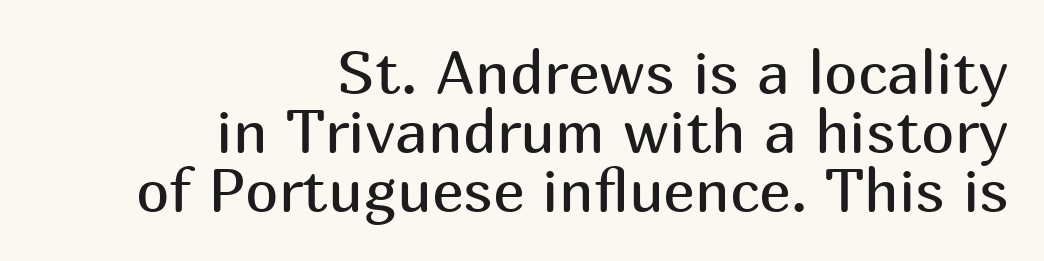
The image shows 60 px regular-weight sans-serif type, upright; set right-aligned, tight line spacing (0.98x), normal letter spacing, not underlined; medium stroke contrast and a medium x-height.
